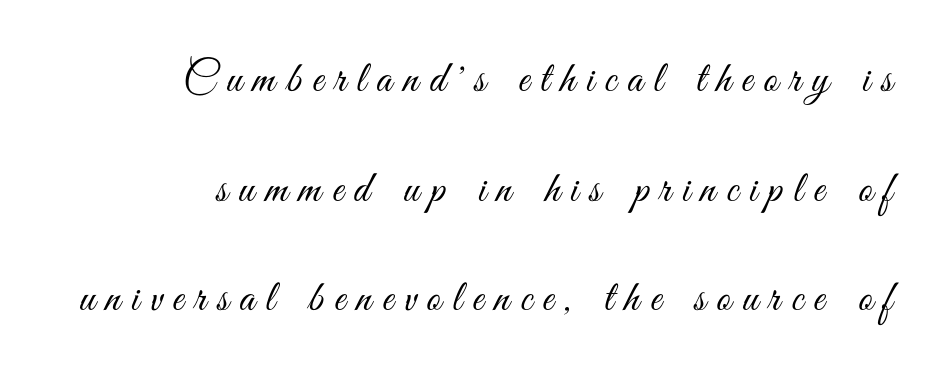
Which margin do the lines hug? The right one — the left edge is uneven. Vertical spacing — loose. Grotesque or geometric, the face here clearly has no serifs. Plain, unruled lines of type. The line texture is sparse and dotted thanks to wide tracking.
